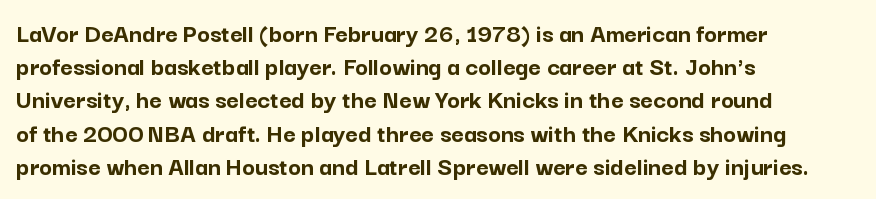
{"italic": "no", "bold": "yes", "underline": "no", "align": "left", "line_spacing_ratio": 1.23, "letter_spacing": "normal", "letter_spacing_em": 0.0, "glyph_px": 27}
